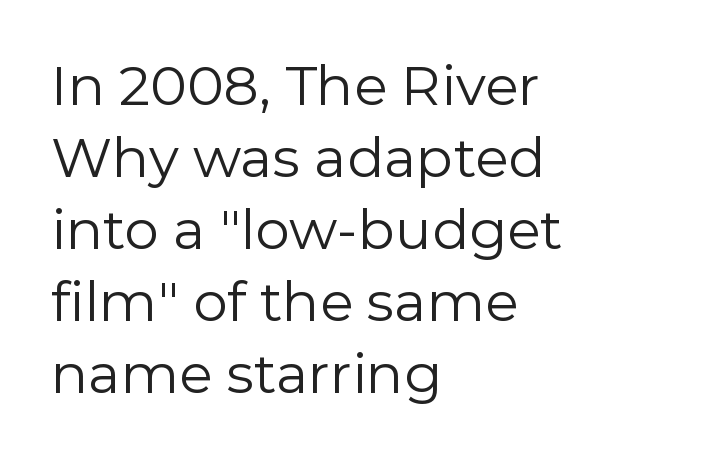
Stroke terminals: plain, sans-serif. These lines keep a tight, regular rhythm from letter to letter. The words here are not underlined. Stems here are at most as thick as an everyday book face. Students, observe: this is what conventionally led text looks like. The specimen reads as upright at a glance.
